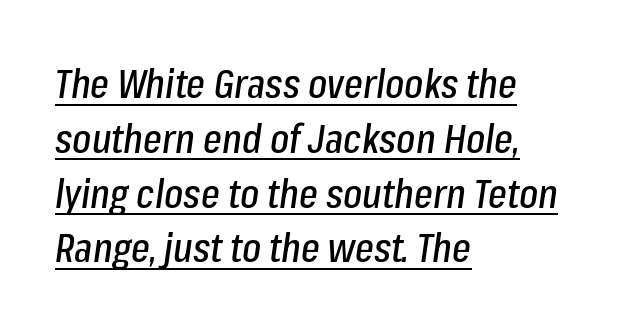
Q: Is the text italic (slanted)? A: Yes, it leans right by about 8 degrees.
Q: Is the text underlined? A: Yes.
Q: How is the paragraph aligned? A: Left-aligned.
Q: Is the spacing between letters normal or unusually wide? A: Normal.
Q: Is the spacing between lines tight, normal or loose? A: Normal.
Q: Width (condensed, normal, or wide)? A: Condensed.
Q: Stroke contrast? A: Low.
Q: x-height? A: Medium.
Q: Monospaced? A: No.
